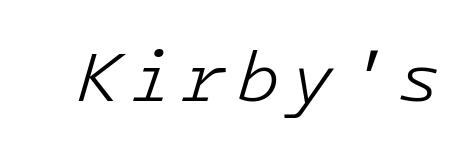
Q: Is the text bold? A: No.
Q: Is the text italic (slanted)? A: Yes, it leans right by about 16 degrees.
Q: Is the text underlined? A: No.
Q: Width (condensed, normal, or wide)? A: Normal.
Q: Stroke contrast? A: Low.
Q: x-height? A: Medium.
